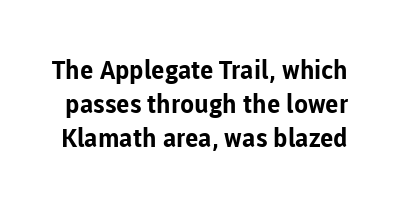
The image shows 26 px bold type, upright; set normal line spacing (1.3x), normal letter spacing, not underlined.
